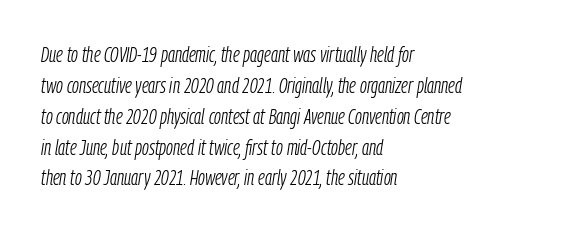
Q: Is the text bold? A: No.
Q: Is the text italic (slanted)? A: Yes, it leans right by about 9 degrees.
Q: Is the text underlined? A: No.
Q: How is the paragraph aligned? A: Left-aligned.
Q: Is the spacing between letters normal or unusually wide? A: Normal.
Q: Is the spacing between lines tight, normal or loose? A: Normal.
